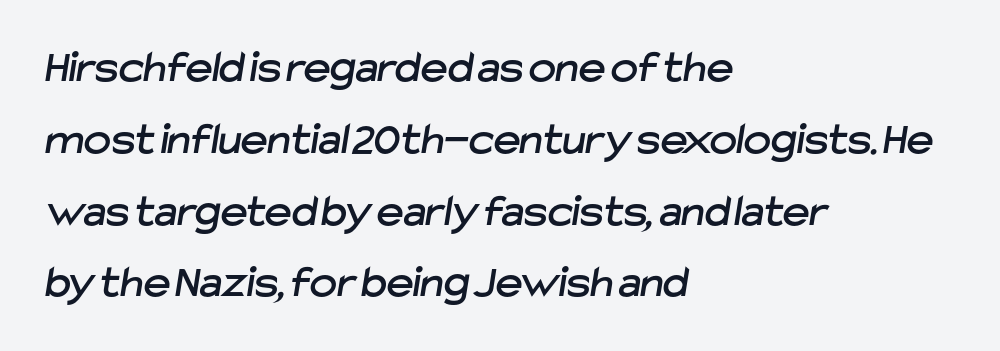
Q: Is the typeface a serif or a sans-serif typeface? A: Sans-serif.
Q: Is the text underlined? A: No.
Q: How is the paragraph aligned? A: Left-aligned.
Q: Is the spacing between letters normal or unusually wide? A: Normal.
Q: Is the spacing between lines tight, normal or loose? A: Normal.
Q: Width (condensed, normal, or wide)? A: Normal.
Q: Stroke contrast? A: Low.
Q: x-height? A: Medium.
Q: Monospaced? A: No.
